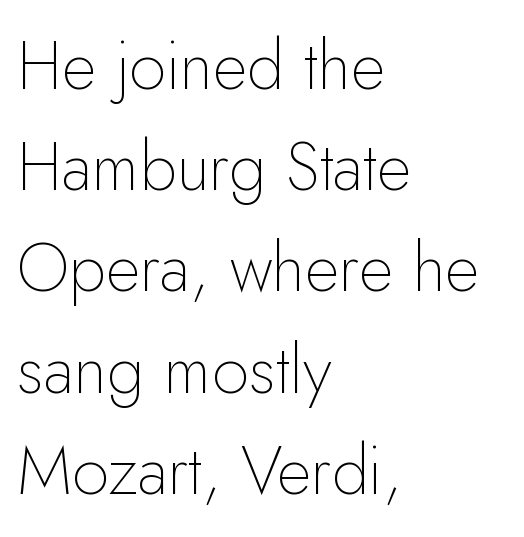
Nobody touched the tracking dial on this one. These glyphs show unthickened strokes, regular width or finer. These lines are composed in type without serifs. Vertical strokes here are truly vertical. Proportional: the letters do not fall into vertical columns. Quick note: underline off.
